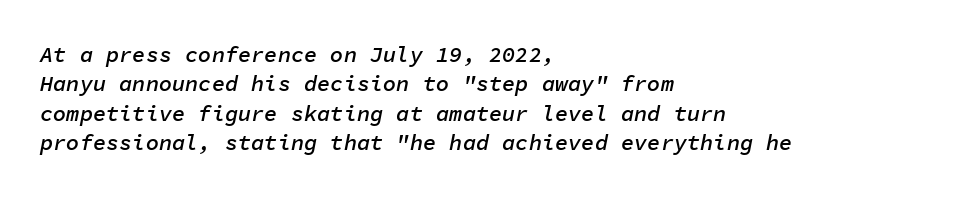
The vertical gap from one line to the next is medium. Alignment: flush left. This is oblique type, the kind used for emphasis or titles. The passage shown has conventional tracking throughout. The words here are not underlined.
